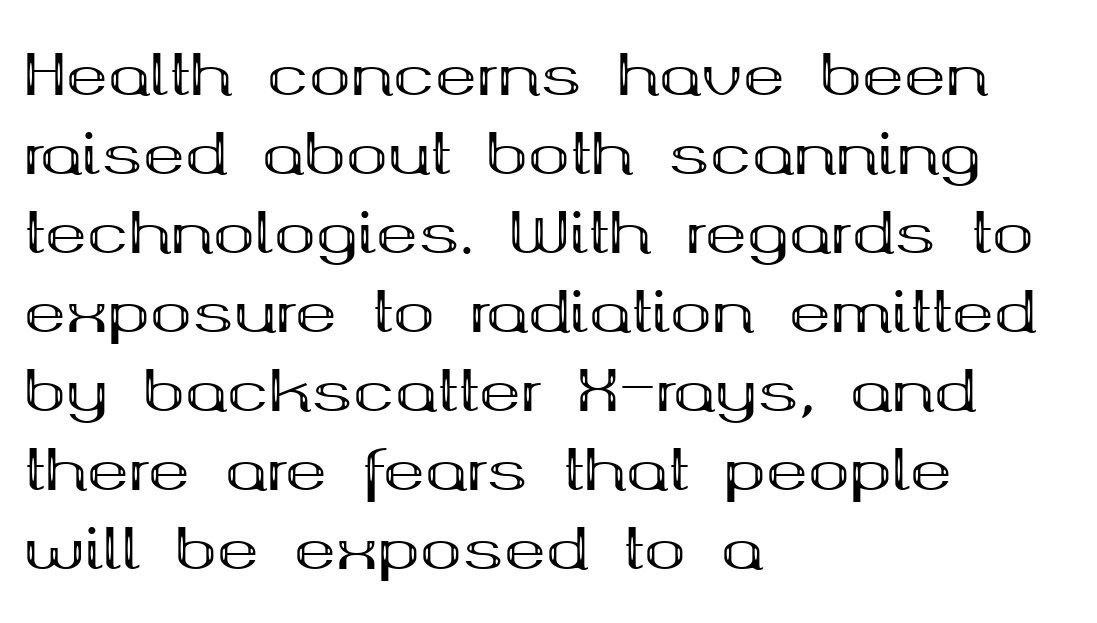
The type is set solid horizontally, with unmodified tracking. Think of a printed novel: that variable character pitch is what you see here. These lines are set flush left with a ragged right edge. The glyphs have the mass of a bold cut.
